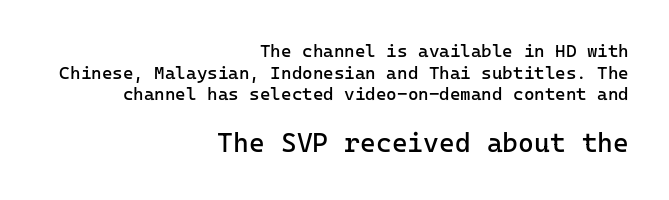
The image shows 27 px text type, upright; set right-aligned, line spacing 1.2x, normal letter spacing, not underlined; the second (bottom) block is 1.5x larger.
